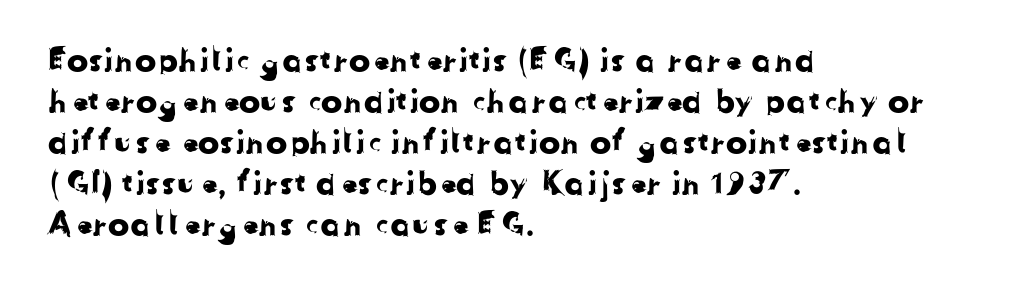
Q: Is the typeface a serif or a sans-serif typeface? A: Sans-serif.
Q: Is the text underlined? A: No.
Q: How is the paragraph aligned? A: Left-aligned.
Q: Is the spacing between letters normal or unusually wide? A: Normal.
Q: Is the spacing between lines tight, normal or loose? A: Normal.
Q: Width (condensed, normal, or wide)? A: Normal.
Q: Stroke contrast? A: Low.
Q: x-height? A: Medium.
Q: Monospaced? A: No.
